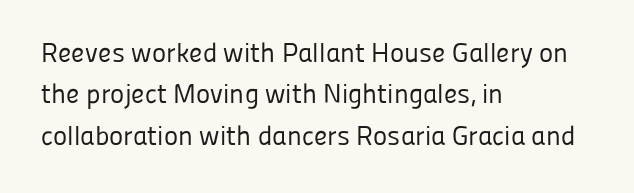
In terms of leading, this rendering sits right in the middle. The lettering stays uniformly vertical, giving the passage a roman look. Decoration check: the copy has no underline. The passage shown is not bold in any degree. How are the letters spaced? Ordinarily, with no added tracking.
